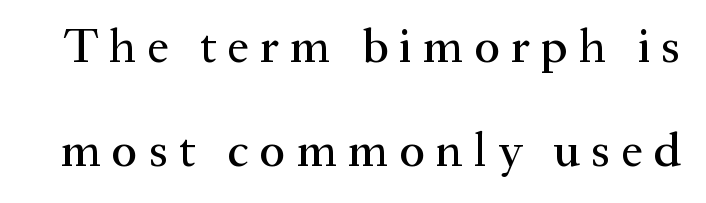
Q: Is the text italic (slanted)? A: No, it is upright.
Q: Is the typeface a serif or a sans-serif typeface? A: Serif.
Q: Is the text underlined? A: No.
Q: Is the spacing between letters normal or unusually wide? A: Unusually wide.
Q: Is the spacing between lines tight, normal or loose? A: Loose.
Q: Width (condensed, normal, or wide)? A: Normal.
Q: Stroke contrast? A: Medium.
Q: x-height? A: Medium.
Q: Monospaced? A: No.
